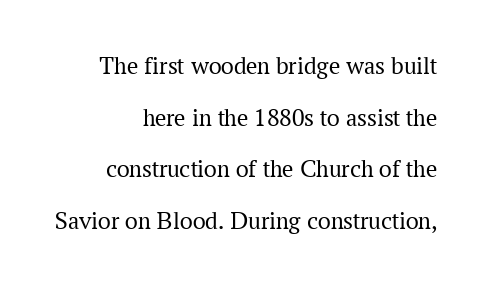
Q: Is the text bold? A: No.
Q: Is the text italic (slanted)? A: No, it is upright.
Q: Is the text underlined? A: No.
Q: How is the paragraph aligned? A: Right-aligned.
Q: Is the spacing between letters normal or unusually wide? A: Normal.
Q: Is the spacing between lines tight, normal or loose? A: Loose.
